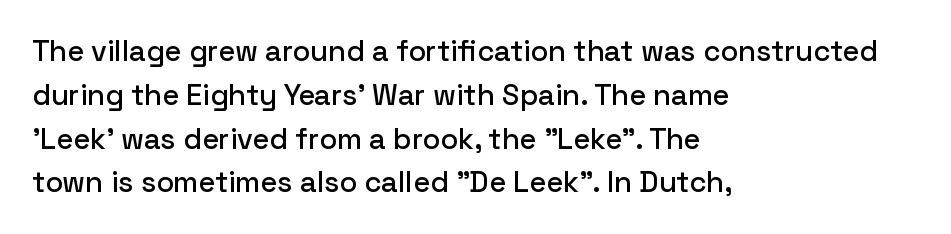
The image shows 29 px sans-serif type, upright; set left-aligned, normal line spacing (1.51x), normal letter spacing, not underlined; low stroke contrast and a medium x-height.
